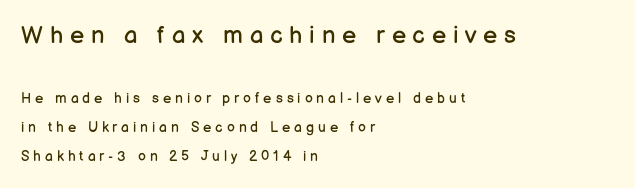
Notice the wide empty band between every row — that's loose leading. Nobody drew a line under any word here. Caption: face not bold, strokes unweighted. The setting favours the left margin, as ordinary paragraphs usually do. Words appear elongated and porous because spacing is wide.
